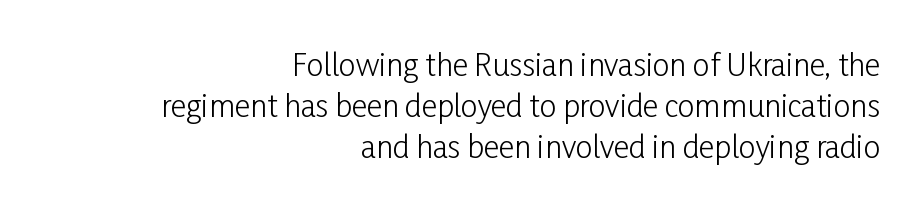
The image shows 30 px light, condensed sans-serif type, upright; set right-aligned, normal line spacing (1.37x), normal letter spacing, not underlined; low stroke contrast and a medium x-height.
